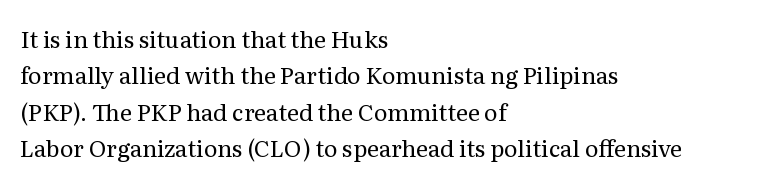
{"italic": "no", "bold": "no", "underline": "no", "align": "left", "line_spacing": "normal", "line_spacing_ratio": 1.58, "letter_spacing": "normal", "letter_spacing_em": 0.0, "glyph_px": 23}
